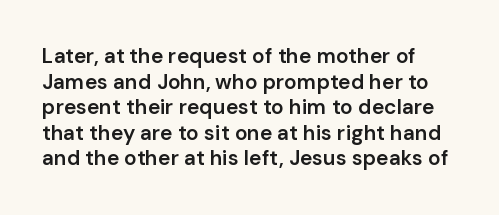
The image shows 21 px text type, upright; set line spacing 1.22x, normal letter spacing, not underlined.
